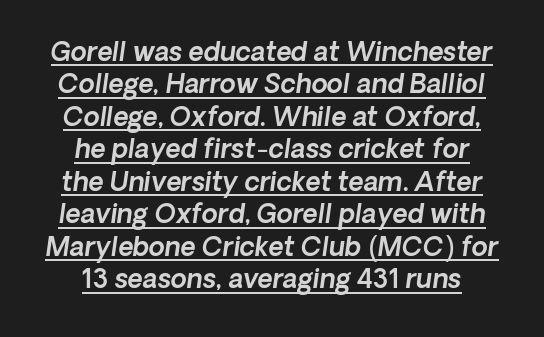
The rendering uses a moderate line-height, typical for paragraphs. How are the letters spaced? Ordinarily, with no added tracking. These characters rest on top of a visible drawn line.
